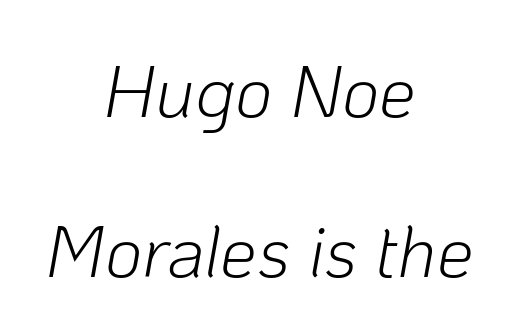
The image shows 73 px light type, italic (leaning right); set centered, loose line spacing (2.19x), normal letter spacing, not underlined; low stroke contrast and a medium x-height.
